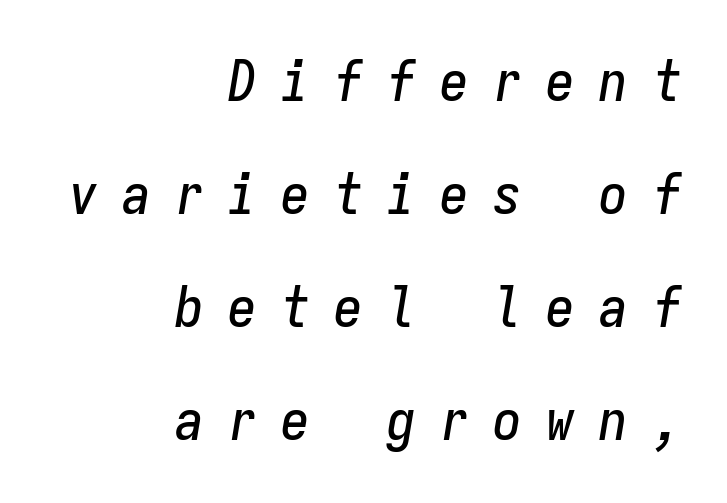
You could count columns in this text — the font is strictly monospaced. In terms of posture, this sample is oblique. The ragged edge is on the left, which tells us the setting is flush right. Descender tails drop into unmarked territory. Glyph-to-glyph distance is far greater than everyday printed text. Reading down the column, the eye jumps a long way to each next line.
